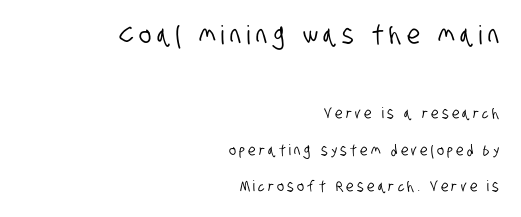
Q: Is the text underlined? A: No.
Q: How is the paragraph aligned? A: Right-aligned.
Q: Is the spacing between letters normal or unusually wide? A: Unusually wide.
Q: Is the spacing between lines tight, normal or loose? A: Loose.
Q: Which block of text is set in a larger size, the first (top) or the second (bottom)? A: The first (top) one.
